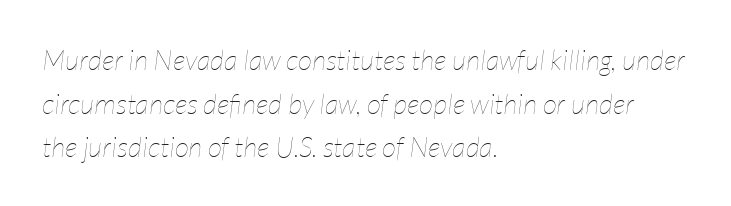
The image shows 28 px thin, condensed type, italic (leaning right); set left-aligned, normal line spacing (1.56x), normal letter spacing, not underlined; low stroke contrast and a medium x-height.
